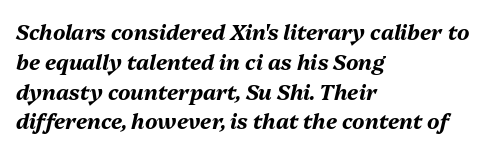
Q: Is the text bold? A: Yes.
Q: Is the text italic (slanted)? A: Yes, it leans right by about 13 degrees.
Q: Is the text underlined? A: No.
Q: How is the paragraph aligned? A: Left-aligned.
Q: Is the spacing between letters normal or unusually wide? A: Normal.
Q: Is the spacing between lines tight, normal or loose? A: Normal.
